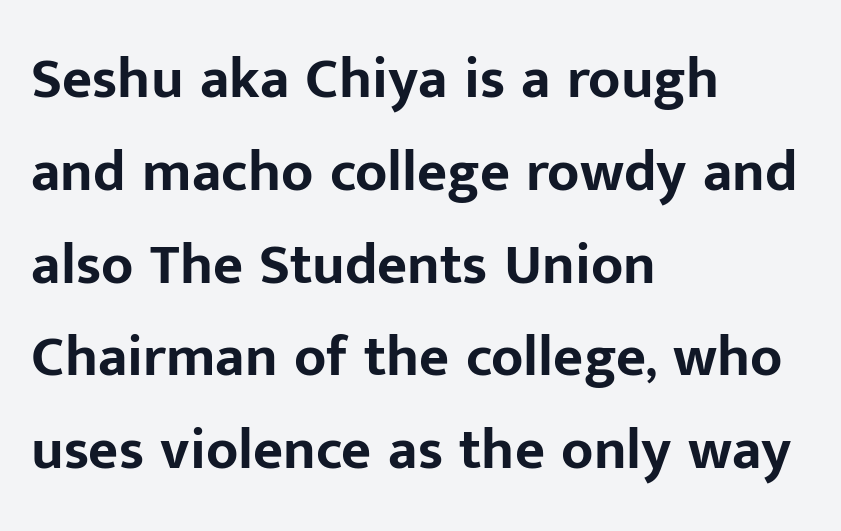
{"serif": "no", "italic": "no", "bold": "yes", "weight": "bold", "width": "normal", "stroke_contrast": "low", "x_height": "medium", "monospaced": "no", "underline": "no", "align": "left", "line_spacing": "normal", "line_spacing_ratio": 1.6, "letter_spacing": "normal", "letter_spacing_em": 0.0, "glyph_px": 58}
